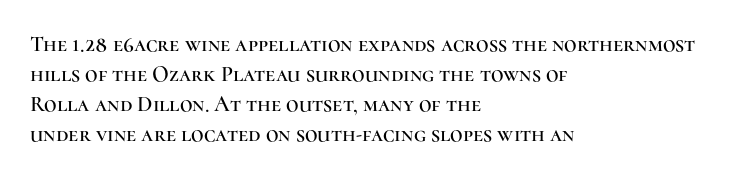
The lettering stays uniformly vertical, giving the passage a roman look. The text block is weighted toward the left margin, trailing off unevenly rightward. A typesetter would call this zero additional tracking. Evenly set lines give the paragraph a standard silhouette.
